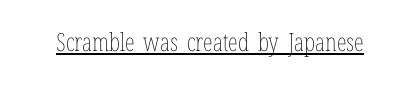
The letterforms sit at book weight or below. Posture: upright roman. Here the glyphs are tracked normally, forming tight word shapes. The words here are underlined.
